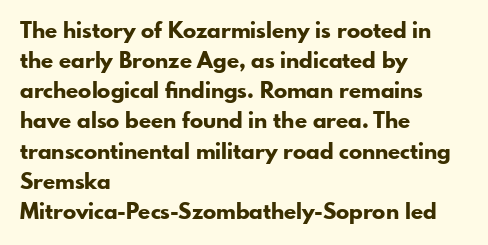
The paragraph shown leans on its left margin. This block has exactly the height ordinary leading produces. Italic: no, the glyphs are upright roman. The baseline area is clear.
